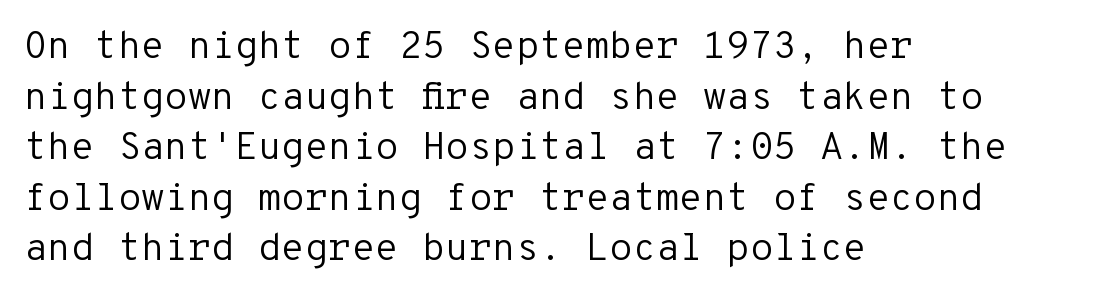
The image shows 38 px regular-weight sans-serif type, upright, monospaced; set left-aligned, normal line spacing (1.33x), normal letter spacing, not underlined; low stroke contrast and a medium x-height.
